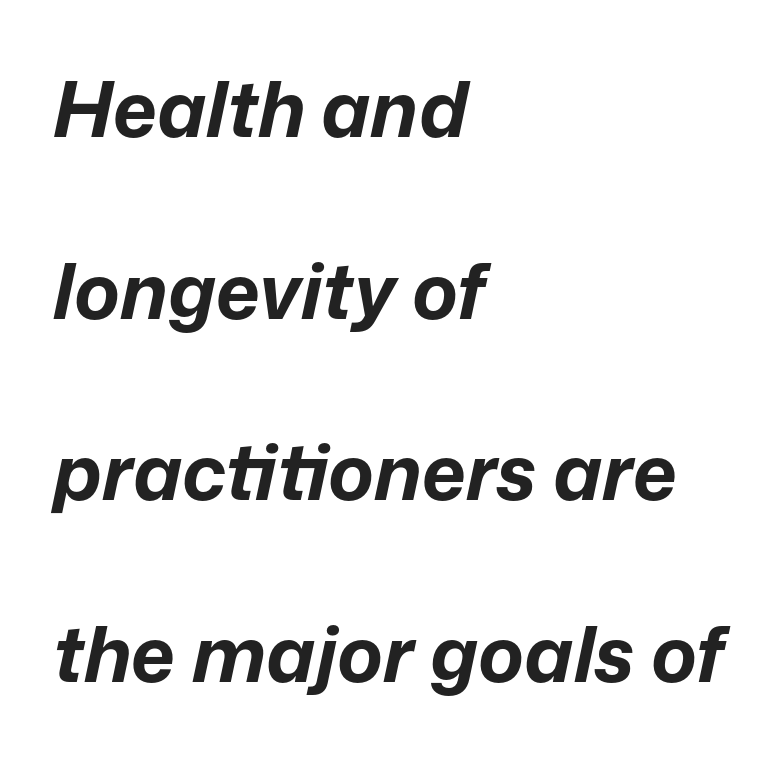
Q: Is the text bold? A: Yes.
Q: Is the text italic (slanted)? A: Yes, it leans right by about 12 degrees.
Q: Is the text underlined? A: No.
Q: How is the paragraph aligned? A: Left-aligned.
Q: Is the spacing between letters normal or unusually wide? A: Normal.
Q: Is the spacing between lines tight, normal or loose? A: Loose.
Q: Width (condensed, normal, or wide)? A: Normal.
Q: Stroke contrast? A: Low.
Q: x-height? A: Medium.
Q: Monospaced? A: No.
